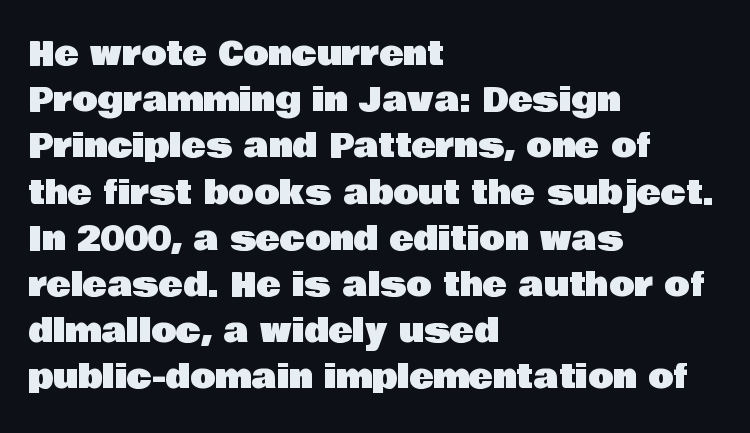
Q: Is the text italic (slanted)? A: No, it is upright.
Q: Is the typeface a serif or a sans-serif typeface? A: Sans-serif.
Q: Is the text underlined? A: No.
Q: How is the paragraph aligned? A: Left-aligned.
Q: Is the spacing between letters normal or unusually wide? A: Normal.
Q: Is the spacing between lines tight, normal or loose? A: Normal.
Q: Width (condensed, normal, or wide)? A: Normal.
Q: Stroke contrast? A: Low.
Q: x-height? A: Large.
Q: Monospaced? A: No.
